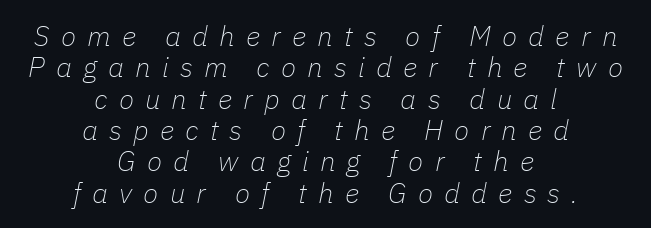
Q: Is the text bold? A: No.
Q: Is the text italic (slanted)? A: Yes, it leans right by about 11 degrees.
Q: Is the text underlined? A: No.
Q: How is the paragraph aligned? A: Centered.
Q: Is the spacing between letters normal or unusually wide? A: Unusually wide.
Q: Is the spacing between lines tight, normal or loose? A: Tight.
Q: Width (condensed, normal, or wide)? A: Normal.
Q: Stroke contrast? A: Low.
Q: x-height? A: Medium.
Q: Monospaced? A: No.
